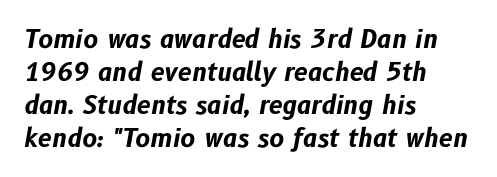
Emphasis-style slanted type is in use. The block of text has a typical density, with ordinary space between rows. The area under the type is left untouched. The strokes are fattened all the way to bold. Short note: letters normally spaced. The lines in this sample share a left origin and differ only in where they stop.
